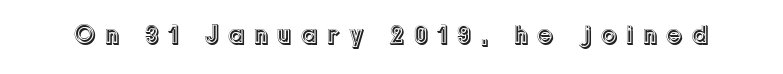
Q: Is the text italic (slanted)? A: No, it is upright.
Q: Is the text underlined? A: No.
Q: Is the spacing between letters normal or unusually wide? A: Unusually wide.
